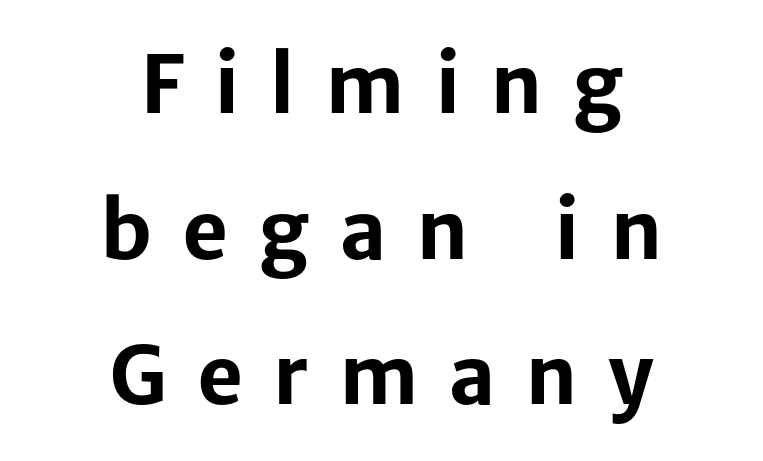
The image shows 80 px bold sans-serif type, upright; set centered, line spacing 1.82x, unusually wide letter spacing (+0.37 em), not underlined; low stroke contrast and a medium x-height.
